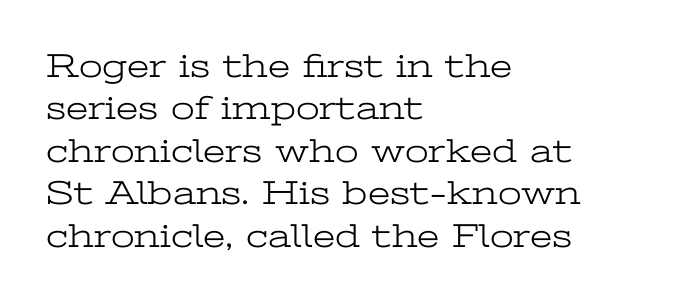
Q: Is the text bold? A: No.
Q: Is the text italic (slanted)? A: No, it is upright.
Q: Is the typeface a serif or a sans-serif typeface? A: Serif.
Q: Is the text underlined? A: No.
Q: How is the paragraph aligned? A: Left-aligned.
Q: Is the spacing between letters normal or unusually wide? A: Normal.
Q: Is the spacing between lines tight, normal or loose? A: Normal.
Q: Width (condensed, normal, or wide)? A: Wide.
Q: Stroke contrast? A: Low.
Q: x-height? A: Medium.
Q: Monospaced? A: No.
